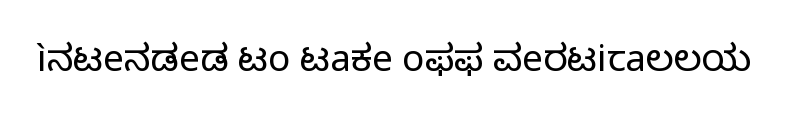
The image shows 37 px regular-weight sans-serif type, upright; set normal letter spacing, not underlined; low stroke contrast and a medium x-height.
